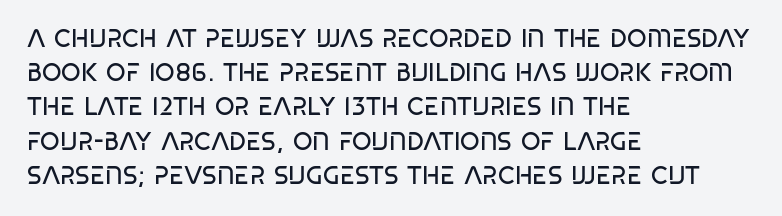
The image shows 25 px text type, upright; set left-aligned, normal line spacing (1.37x), normal letter spacing, not underlined.
